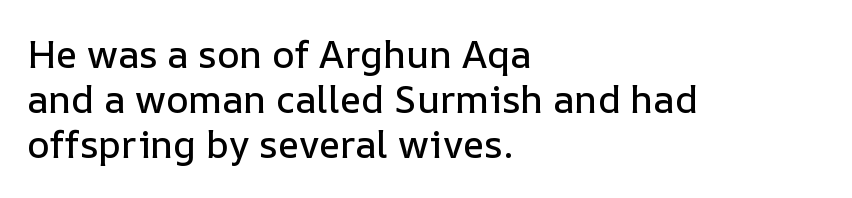
Q: Is the text italic (slanted)? A: No, it is upright.
Q: Is the text underlined? A: No.
Q: How is the paragraph aligned? A: Left-aligned.
Q: Is the spacing between letters normal or unusually wide? A: Normal.
Q: Width (condensed, normal, or wide)? A: Normal.
Q: Stroke contrast? A: Low.
Q: x-height? A: Medium.
Q: Monospaced? A: No.
